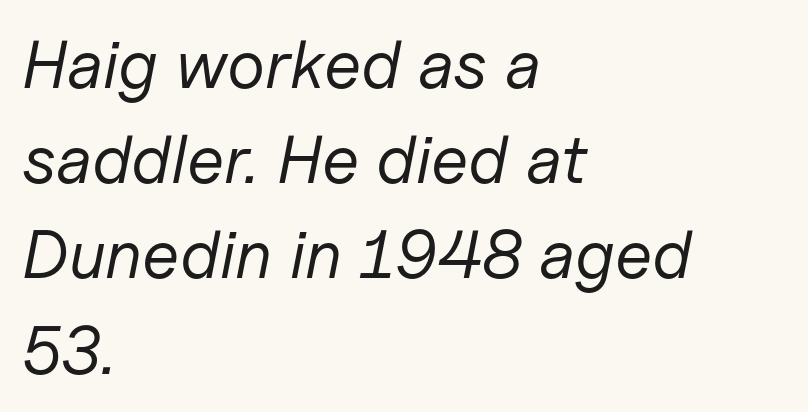
The glyphs look as if they've been sheared to an angle. A typesetter would call this zero additional tracking. The strokes carry an ordinary text weight at most. Proportional: the letters do not fall into vertical columns. Bare-footed words on every line. Line beginnings align vertically; line endings do not.
